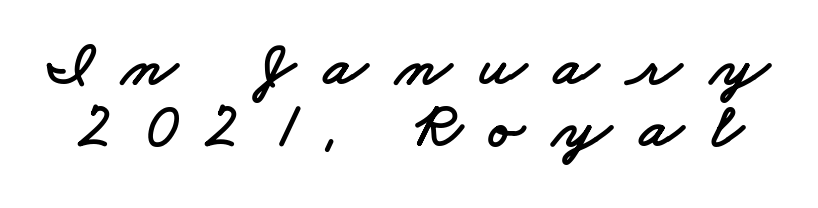
{"serif": "no", "width": "wide", "stroke_contrast": "low", "x_height": "small", "monospaced": "no", "underline": "no", "line_spacing": "tight", "line_spacing_ratio": 0.97, "letter_spacing": "wide", "letter_spacing_em": 0.44, "glyph_px": 64}
